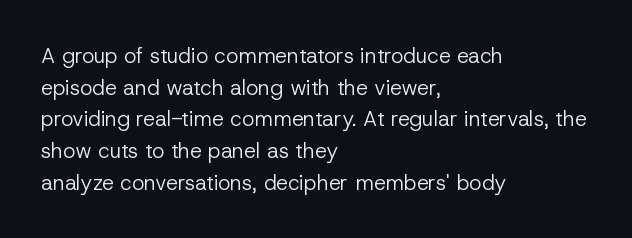
Q: Is the text bold? A: No.
Q: Is the text italic (slanted)? A: No, it is upright.
Q: Is the text underlined? A: No.
Q: How is the paragraph aligned? A: Left-aligned.
Q: Is the spacing between letters normal or unusually wide? A: Normal.
Q: Is the spacing between lines tight, normal or loose? A: Normal.
